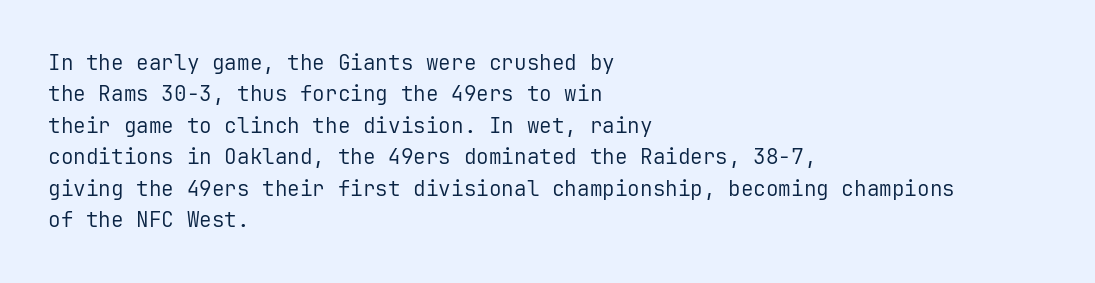
The image shows 21 px text type, upright; set left-aligned, normal line spacing (1.5x), normal letter spacing, not underlined.
